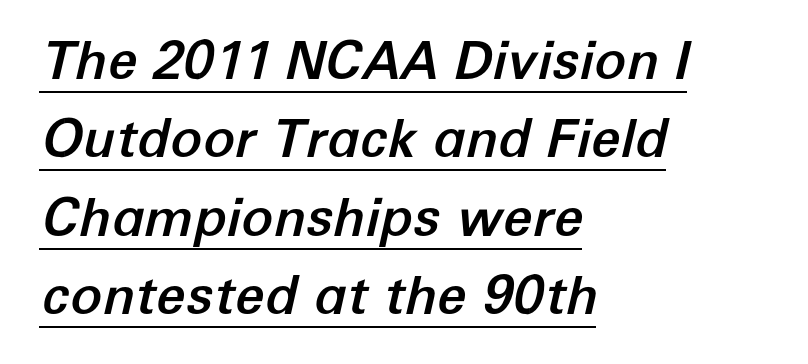
Q: Is the text italic (slanted)? A: Yes, it leans right by about 12 degrees.
Q: Is the text underlined? A: Yes.
Q: How is the paragraph aligned? A: Left-aligned.
Q: Is the spacing between letters normal or unusually wide? A: Normal.
Q: Is the spacing between lines tight, normal or loose? A: Normal.
Q: Width (condensed, normal, or wide)? A: Normal.
Q: Stroke contrast? A: Low.
Q: x-height? A: Medium.
Q: Monospaced? A: No.
